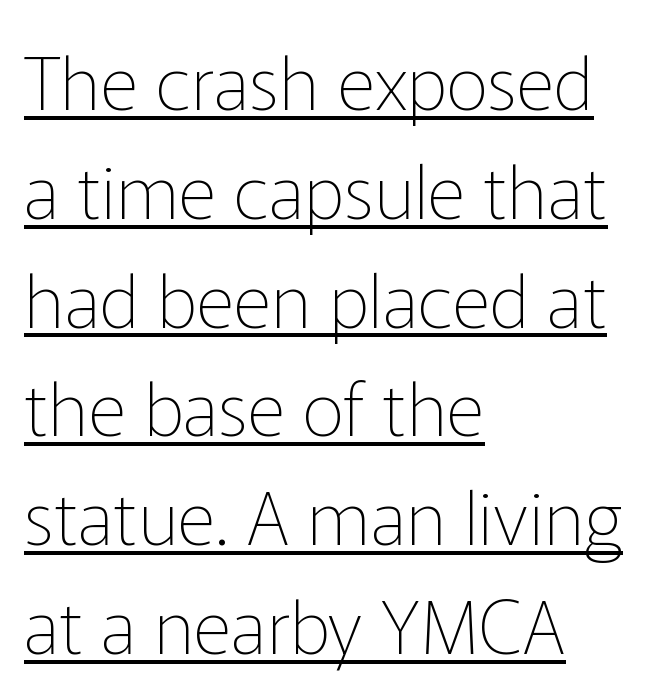
{"serif": "no", "italic": "no", "bold": "no", "weight": "thin", "width": "normal", "stroke_contrast": "low", "x_height": "medium", "monospaced": "no", "underline": "yes", "align": "left", "line_spacing": "normal", "line_spacing_ratio": 1.47, "letter_spacing": "normal", "letter_spacing_em": 0.0, "glyph_px": 74}
